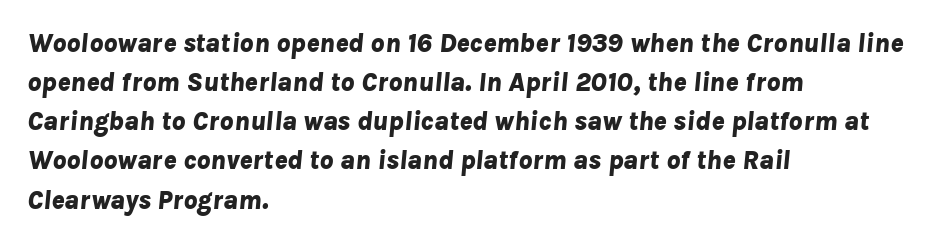
{"italic": "yes", "lean": "right", "slant_degrees": 8, "bold": "yes", "underline": "no", "align": "left", "line_spacing": "normal", "line_spacing_ratio": 1.45, "letter_spacing": "normal", "letter_spacing_em": 0.0, "glyph_px": 27}
